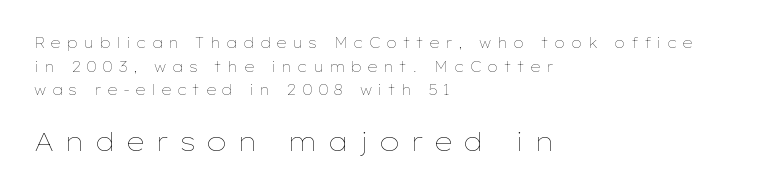
{"italic": "no", "bold": "no", "underline": "no", "align": "left", "line_spacing": "normal", "line_spacing_ratio": 1.68, "letter_spacing": "wide", "letter_spacing_em": 0.39, "larger_block": "second", "size_ratio": 1.86, "glyph_px": 26}
